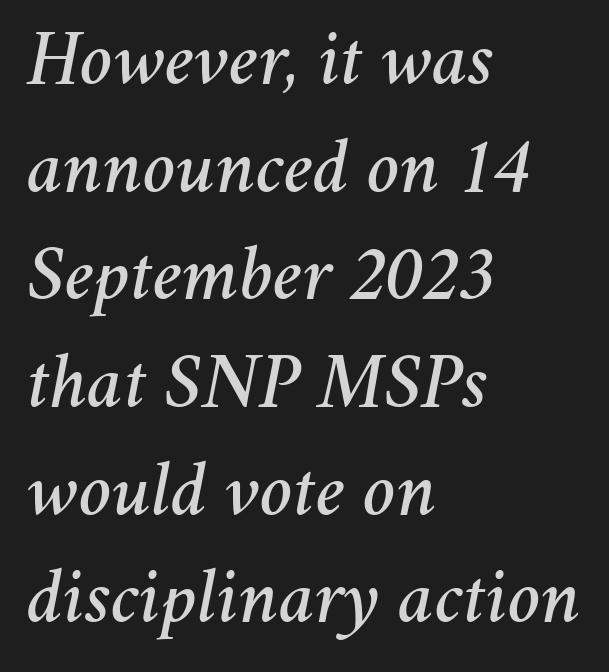
{"italic": "yes", "lean": "right", "slant_degrees": 11, "width": "normal", "stroke_contrast": "medium", "x_height": "medium", "monospaced": "no", "underline": "no", "align": "left", "line_spacing": "normal", "line_spacing_ratio": 1.38, "letter_spacing": "normal", "letter_spacing_em": 0.0, "glyph_px": 78}
